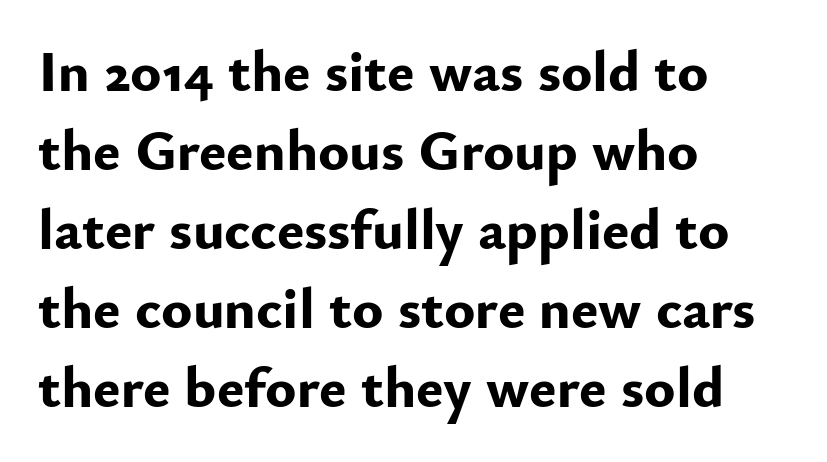
Q: Is the text bold? A: Yes.
Q: Is the text italic (slanted)? A: No, it is upright.
Q: Is the typeface a serif or a sans-serif typeface? A: Sans-serif.
Q: Is the text underlined? A: No.
Q: How is the paragraph aligned? A: Left-aligned.
Q: Is the spacing between letters normal or unusually wide? A: Normal.
Q: Is the spacing between lines tight, normal or loose? A: Normal.
Q: Width (condensed, normal, or wide)? A: Normal.
Q: Stroke contrast? A: Low.
Q: x-height? A: Small.
Q: Monospaced? A: No.
